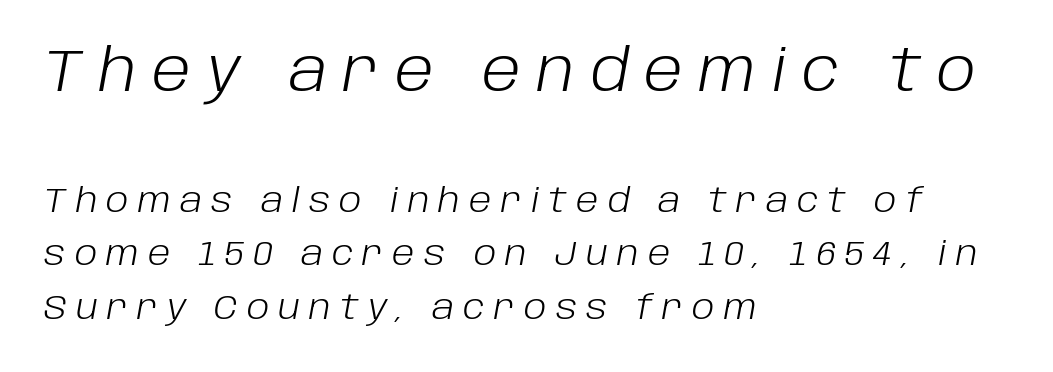
Line beginnings align vertically; line endings do not. What stands out about the letter spacing? Its width — letters are far apart. Spacing verdict: proportional, widths tailored to each character. Yep, that's italic — everything's leaning. Regarding leading, the lines here are spaced in the standard way.
